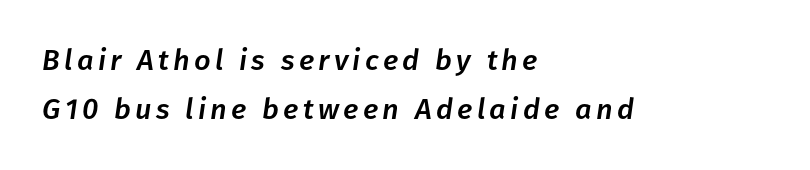
Horizontal bands of white between lines are of average thickness. Casual observation: everything's shoved over to the left. You could not count columns in this text — the font is proportionally spaced. Italic: yes, the glyphs are oblique. Unmarked baselines from the first word to the last.
